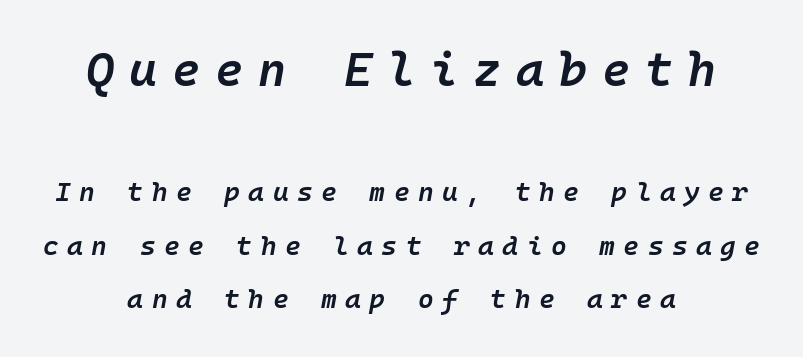
Q: Is the text bold? A: Semi-bold.
Q: Is the text italic (slanted)? A: Yes, it leans right by about 10 degrees.
Q: Is the text underlined? A: No.
Q: How is the paragraph aligned? A: Centered.
Q: Is the spacing between letters normal or unusually wide? A: Unusually wide.
Q: Is the spacing between lines tight, normal or loose? A: Loose.
Q: Which block of text is set in a larger size, the first (top) or the second (bottom)? A: The first (top) one.
Q: Width (condensed, normal, or wide)? A: Normal.
Q: Stroke contrast? A: Low.
Q: x-height? A: Medium.
Q: Monospaced? A: Yes.
